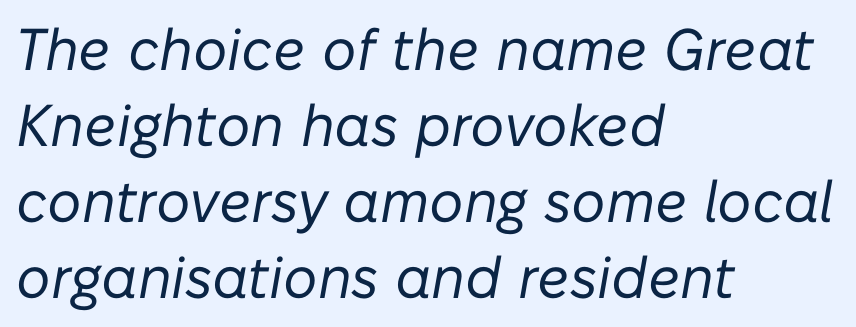
The image shows 59 px regular-weight type, italic (leaning right); set left-aligned, normal line spacing (1.29x), normal letter spacing, not underlined; low stroke contrast and a medium x-height.
